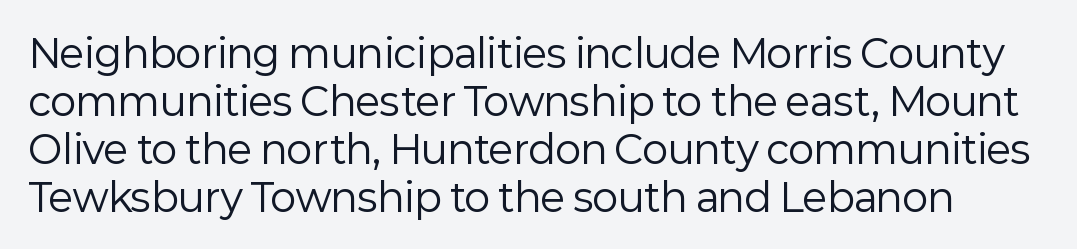
{"serif": "no", "italic": "no", "bold": "no", "weight": "regular", "width": "normal", "stroke_contrast": "low", "x_height": "medium", "monospaced": "no", "underline": "no", "line_spacing_ratio": 1.23, "letter_spacing": "normal", "letter_spacing_em": 0.0, "glyph_px": 39}
